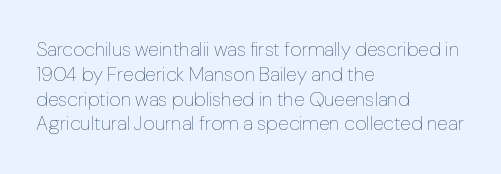
The image shows 20 px text type, upright; set left-aligned, line spacing 1.24x, normal letter spacing, not underlined.
